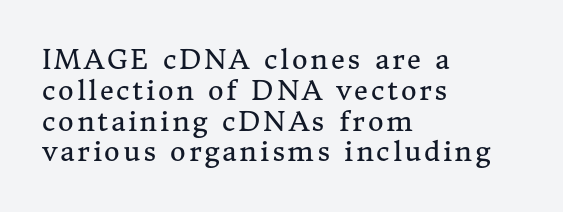
Is the stroke heavy? The answer is a plain regular-or-lighter. Rows of type sit shoulder to shoulder in the vertical direction. A classic flush-left, rag-right setting is used for this passage. The space beneath each line is pristine and unruled. Does the lettering tilt? It doesn't — this is upright.
